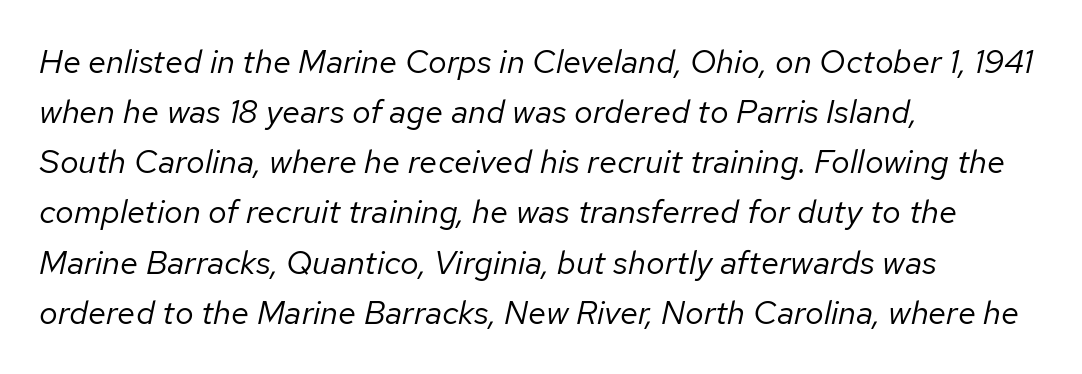
The image shows 33 px regular-weight type, italic (leaning right); set left-aligned, normal line spacing (1.52x), normal letter spacing, not underlined; low stroke contrast and a medium x-height.
